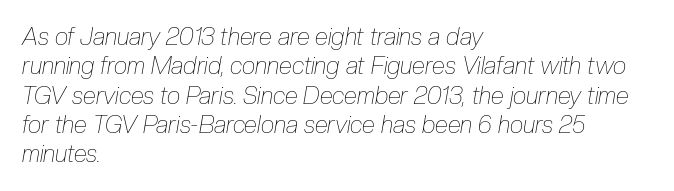
{"italic": "yes", "lean": "right", "slant_degrees": 10, "bold": "no", "underline": "no", "align": "left", "line_spacing_ratio": 1.22, "letter_spacing": "normal", "letter_spacing_em": 0.0, "glyph_px": 24}
